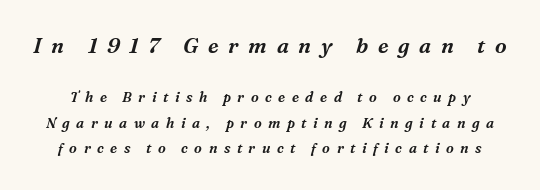
Letter spacing: wide. The glyphs look as if they've been sheared to an angle. Whoever set this made the first block the dominant, larger element. Glance below the letters and you will spot only blank space.
